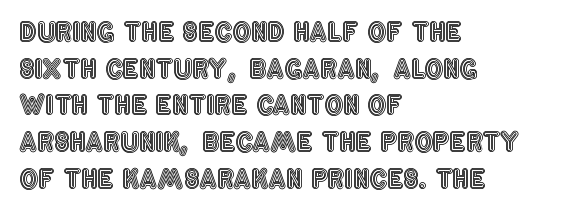
Q: Is the text italic (slanted)? A: No, it is upright.
Q: Is the text underlined? A: No.
Q: How is the paragraph aligned? A: Left-aligned.
Q: Is the spacing between letters normal or unusually wide? A: Normal.
Q: Is the spacing between lines tight, normal or loose? A: Normal.
